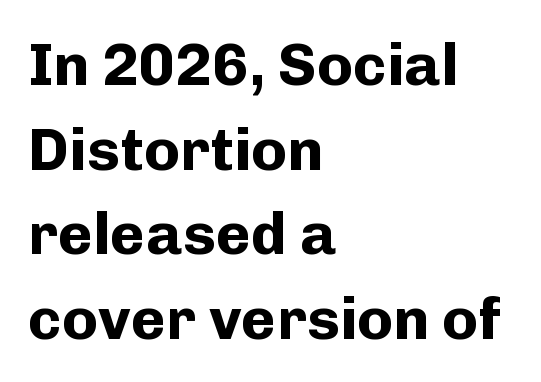
You can tell from the bare stems that sans-serif type was used. The letters are bold, with thick, heavy strokes. The lines are quadded left. The foot of each line stays bare and open.
